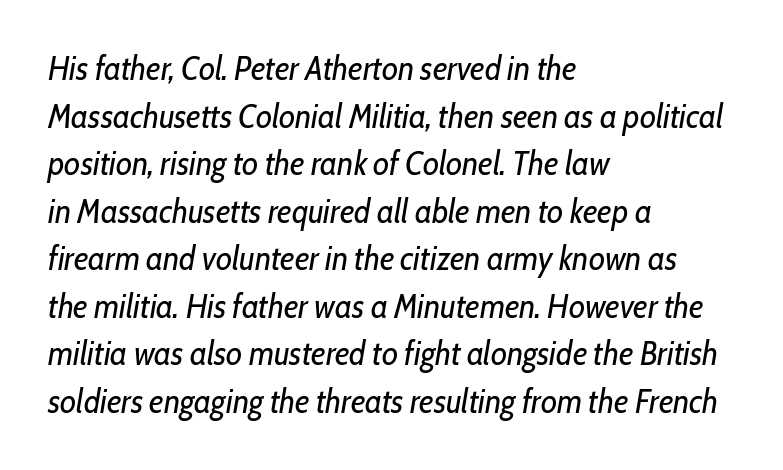
Q: Is the text bold? A: No.
Q: Is the text italic (slanted)? A: Yes, it leans right by about 10 degrees.
Q: Is the text underlined? A: No.
Q: How is the paragraph aligned? A: Left-aligned.
Q: Is the spacing between letters normal or unusually wide? A: Normal.
Q: Is the spacing between lines tight, normal or loose? A: Normal.
Q: Width (condensed, normal, or wide)? A: Condensed.
Q: Stroke contrast? A: Low.
Q: x-height? A: Medium.
Q: Monospaced? A: No.
